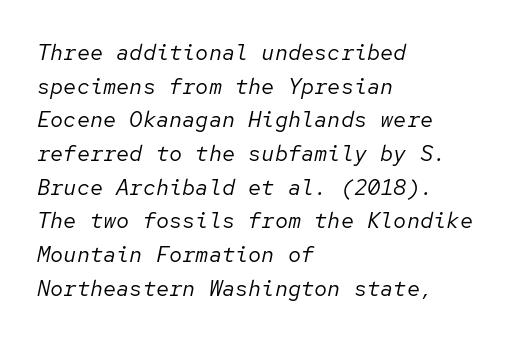
{"italic": "yes", "lean": "right", "slant_degrees": 12, "bold": "no", "underline": "no", "align": "left", "line_spacing": "normal", "line_spacing_ratio": 1.53, "letter_spacing": "normal", "letter_spacing_em": 0.0, "glyph_px": 22}
